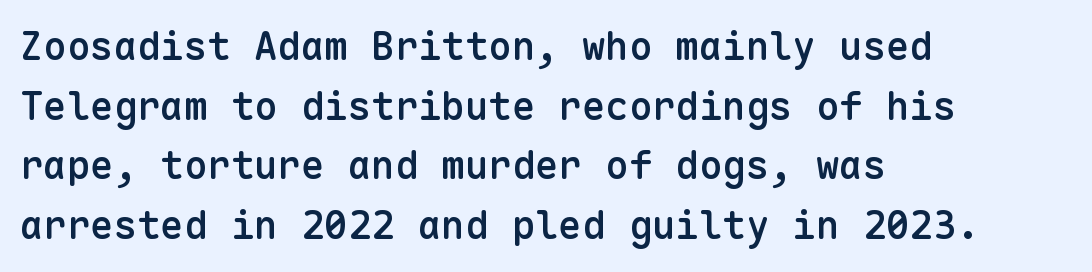
Q: Is the text bold? A: Semi-bold.
Q: Is the text italic (slanted)? A: No, it is upright.
Q: Is the typeface a serif or a sans-serif typeface? A: Sans-serif.
Q: Is the text underlined? A: No.
Q: How is the paragraph aligned? A: Left-aligned.
Q: Is the spacing between letters normal or unusually wide? A: Normal.
Q: Is the spacing between lines tight, normal or loose? A: Normal.
Q: Width (condensed, normal, or wide)? A: Normal.
Q: Stroke contrast? A: Low.
Q: x-height? A: Medium.
Q: Monospaced? A: Yes.
